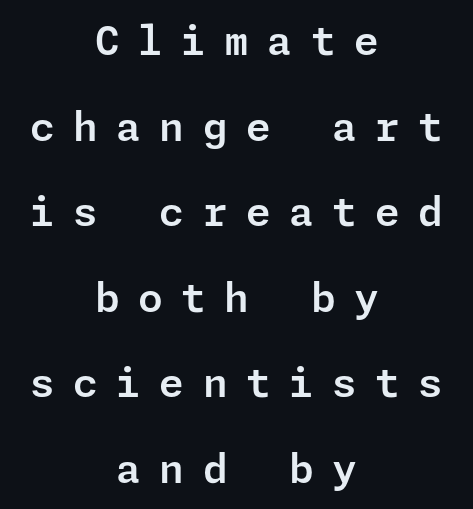
The image shows 40 px sans-serif type, upright; set centered, loose line spacing (2.14x), unusually wide letter spacing (+0.46 em), not underlined; low stroke contrast and a medium x-height.
